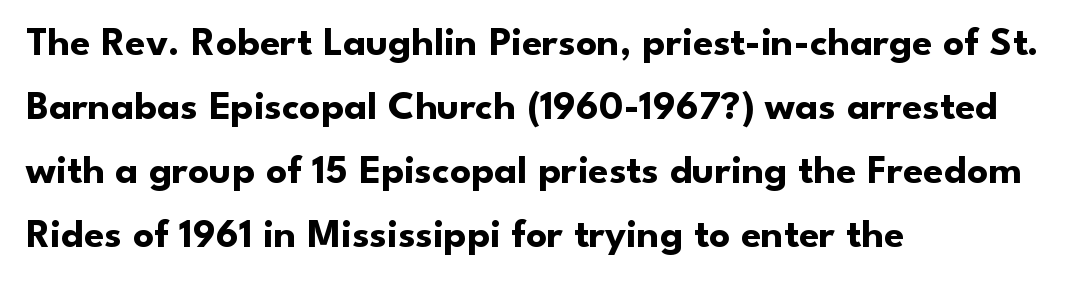
The image shows 41 px bold sans-serif type, upright; set left-aligned, normal line spacing (1.56x), normal letter spacing, not underlined; low stroke contrast and a small x-height.
